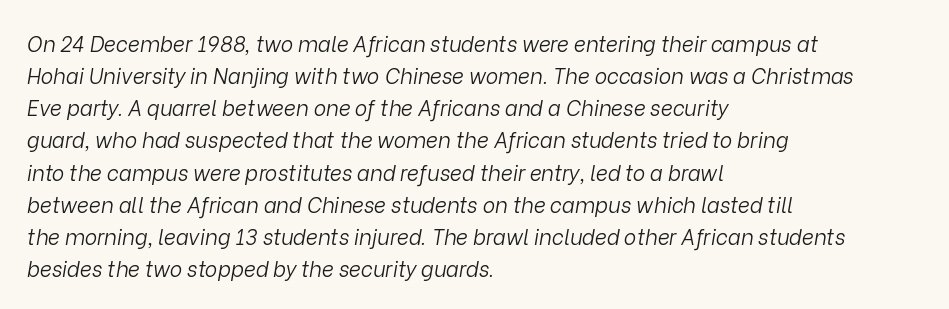
{"italic": "yes", "lean": "right", "slant_degrees": 9, "bold": "no", "underline": "no", "align": "left", "line_spacing": "normal", "line_spacing_ratio": 1.53, "letter_spacing": "normal", "letter_spacing_em": 0.0, "glyph_px": 21}
